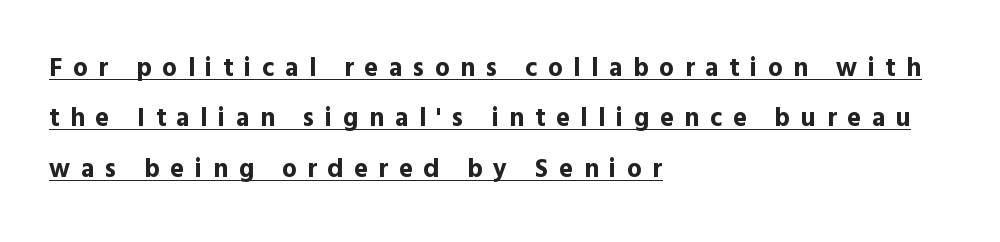
Q: Is the text bold? A: Yes.
Q: Is the text italic (slanted)? A: No, it is upright.
Q: Is the text underlined? A: Yes.
Q: How is the paragraph aligned? A: Left-aligned.
Q: Is the spacing between letters normal or unusually wide? A: Unusually wide.
Q: Is the spacing between lines tight, normal or loose? A: Loose.
